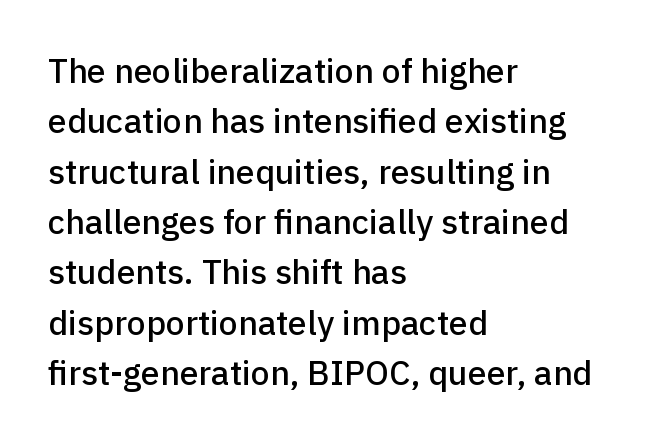
The image shows 34 px sans-serif type, upright; set left-aligned, normal line spacing (1.48x), normal letter spacing, not underlined; low stroke contrast and a medium x-height.
